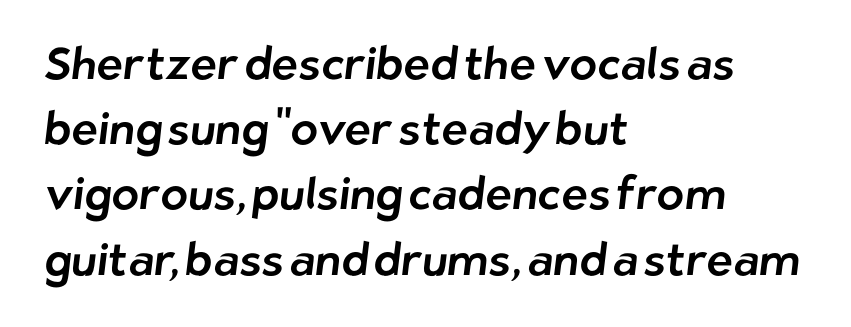
Q: Is the typeface a serif or a sans-serif typeface? A: Sans-serif.
Q: Is the text underlined? A: No.
Q: How is the paragraph aligned? A: Left-aligned.
Q: Is the spacing between letters normal or unusually wide? A: Normal.
Q: Is the spacing between lines tight, normal or loose? A: Normal.
Q: Width (condensed, normal, or wide)? A: Normal.
Q: Stroke contrast? A: Low.
Q: x-height? A: Medium.
Q: Monospaced? A: No.
